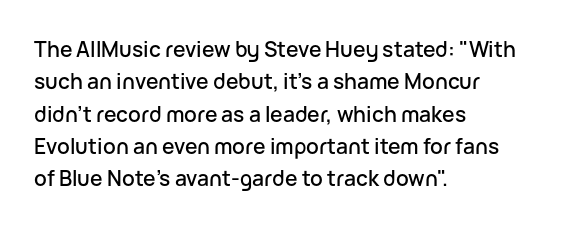
The image shows 21 px text type, upright; set left-aligned, normal line spacing (1.54x), normal letter spacing, not underlined.
